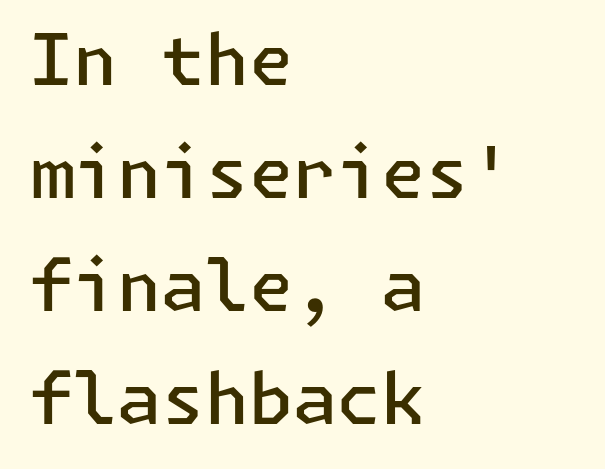
{"serif": "no", "italic": "no", "bold": "semi", "weight": "semibold", "width": "normal", "stroke_contrast": "low", "x_height": "medium", "underline": "no", "align": "left", "line_spacing": "normal", "line_spacing_ratio": 1.59, "letter_spacing": "normal", "letter_spacing_em": 0.0, "glyph_px": 71}
